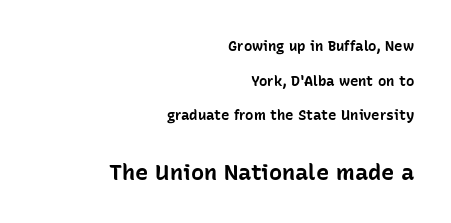
{"italic": "no", "bold": "yes", "underline": "no", "align": "right", "line_spacing": "loose", "line_spacing_ratio": 2.48, "letter_spacing": "normal", "letter_spacing_em": 0.0, "larger_block": "second", "size_ratio": 1.57, "glyph_px": 22}
